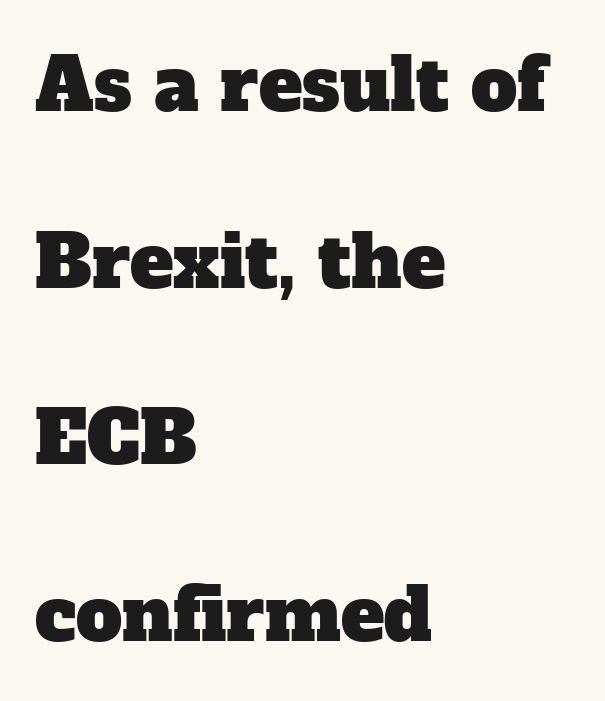
Q: Is the typeface a serif or a sans-serif typeface? A: Serif.
Q: Is the text underlined? A: No.
Q: How is the paragraph aligned? A: Left-aligned.
Q: Is the spacing between letters normal or unusually wide? A: Normal.
Q: Is the spacing between lines tight, normal or loose? A: Loose.
Q: Width (condensed, normal, or wide)? A: Normal.
Q: Stroke contrast? A: Low.
Q: x-height? A: Medium.
Q: Monospaced? A: No.
